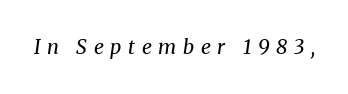
The image shows 20 px text type, italic (leaning right); set unusually wide letter spacing (+0.33 em), not underlined.
